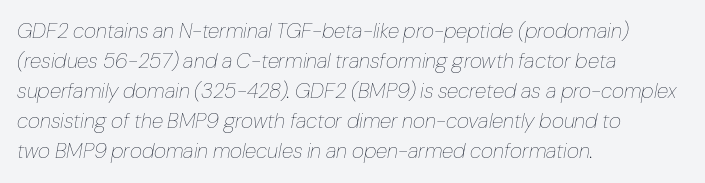
The image shows 21 px text type, italic (leaning right); set left-aligned, normal line spacing (1.43x), normal letter spacing, not underlined.
